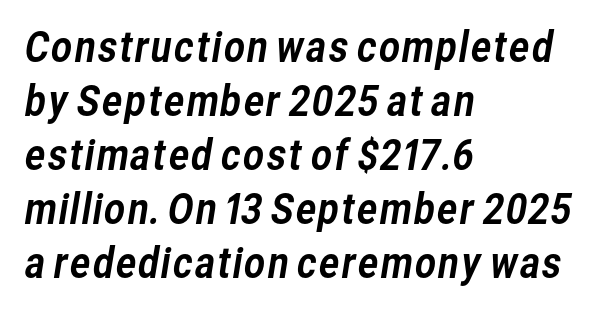
Q: Is the typeface a serif or a sans-serif typeface? A: Sans-serif.
Q: Is the text underlined? A: No.
Q: How is the paragraph aligned? A: Left-aligned.
Q: Is the spacing between letters normal or unusually wide? A: Normal.
Q: Is the spacing between lines tight, normal or loose? A: Normal.
Q: Width (condensed, normal, or wide)? A: Normal.
Q: Stroke contrast? A: Low.
Q: x-height? A: Medium.
Q: Monospaced? A: No.
